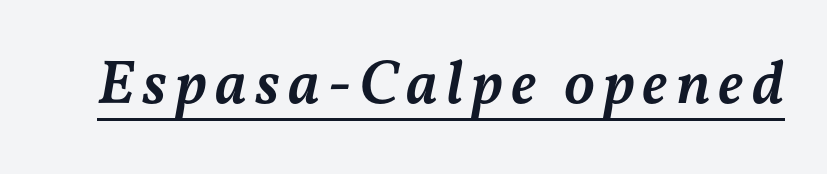
Q: Is the text bold? A: Semi-bold.
Q: Is the text italic (slanted)? A: Yes, it leans right by about 11 degrees.
Q: Is the text underlined? A: Yes.
Q: Width (condensed, normal, or wide)? A: Normal.
Q: Stroke contrast? A: Medium.
Q: x-height? A: Medium.
Q: Monospaced? A: No.
